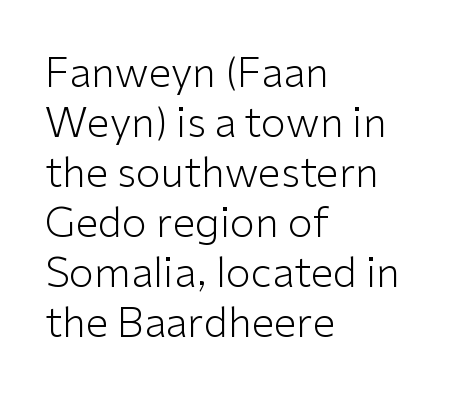
{"serif": "no", "italic": "no", "bold": "no", "weight": "light", "width": "normal", "stroke_contrast": "low", "x_height": "medium", "monospaced": "no", "underline": "no", "align": "left", "line_spacing_ratio": 1.22, "letter_spacing": "normal", "letter_spacing_em": 0.0, "glyph_px": 41}
